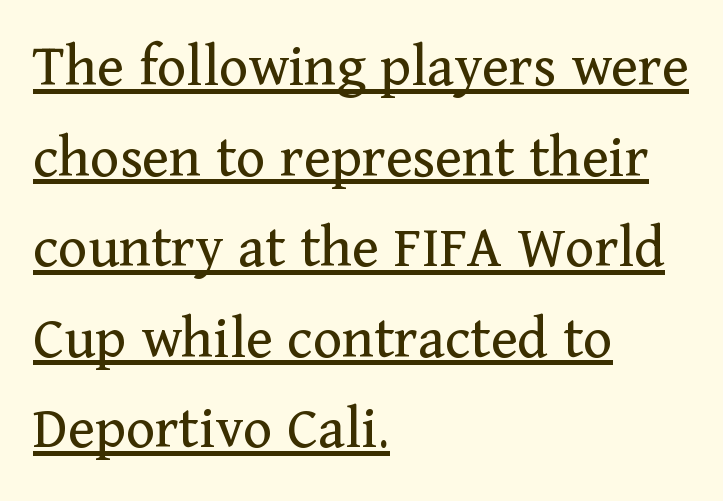
Q: Is the text bold? A: No.
Q: Is the text italic (slanted)? A: No, it is upright.
Q: Is the typeface a serif or a sans-serif typeface? A: Serif.
Q: Is the text underlined? A: Yes.
Q: How is the paragraph aligned? A: Left-aligned.
Q: Is the spacing between letters normal or unusually wide? A: Normal.
Q: Is the spacing between lines tight, normal or loose? A: Normal.
Q: Width (condensed, normal, or wide)? A: Normal.
Q: Stroke contrast? A: Medium.
Q: x-height? A: Medium.
Q: Monospaced? A: No.
